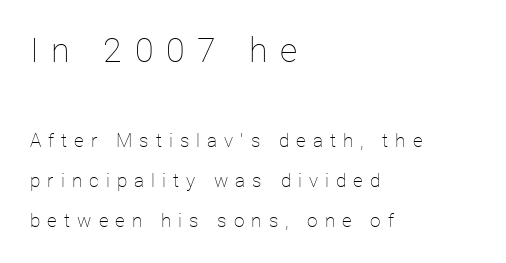
Q: Is the text bold? A: No.
Q: Is the text italic (slanted)? A: No, it is upright.
Q: Is the text underlined? A: No.
Q: How is the paragraph aligned? A: Left-aligned.
Q: Is the spacing between letters normal or unusually wide? A: Unusually wide.
Q: Is the spacing between lines tight, normal or loose? A: Loose.
Q: Which block of text is set in a larger size, the first (top) or the second (bottom)? A: The first (top) one.
Q: Width (condensed, normal, or wide)? A: Normal.
Q: Stroke contrast? A: Low.
Q: x-height? A: Medium.
Q: Monospaced? A: No.
